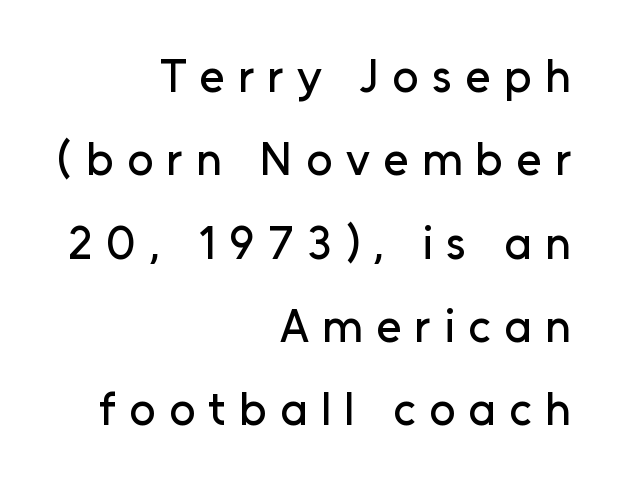
The image shows 46 px sans-serif type, upright; set right-aligned, line spacing 1.81x, unusually wide letter spacing (+0.29 em), not underlined; low stroke contrast and a medium x-height.
